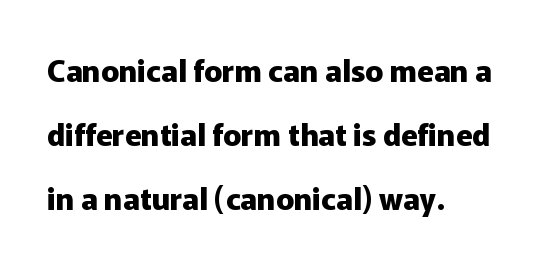
Q: Is the text bold? A: Yes.
Q: Is the text italic (slanted)? A: No, it is upright.
Q: Is the typeface a serif or a sans-serif typeface? A: Sans-serif.
Q: Is the text underlined? A: No.
Q: How is the paragraph aligned? A: Left-aligned.
Q: Is the spacing between letters normal or unusually wide? A: Normal.
Q: Is the spacing between lines tight, normal or loose? A: Loose.
Q: Width (condensed, normal, or wide)? A: Normal.
Q: Stroke contrast? A: Low.
Q: x-height? A: Medium.
Q: Monospaced? A: No.
